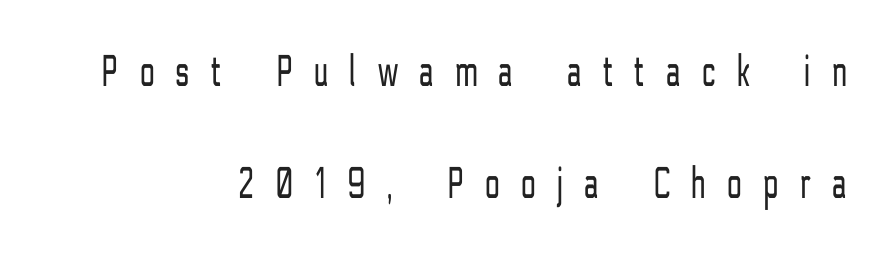
{"serif": "no", "italic": "no", "bold": "no", "weight": "light", "width": "condensed", "stroke_contrast": "low", "x_height": "medium", "monospaced": "no", "underline": "no", "align": "right", "line_spacing": "loose", "line_spacing_ratio": 2.44, "letter_spacing": "wide", "letter_spacing_em": 0.48, "glyph_px": 46}
